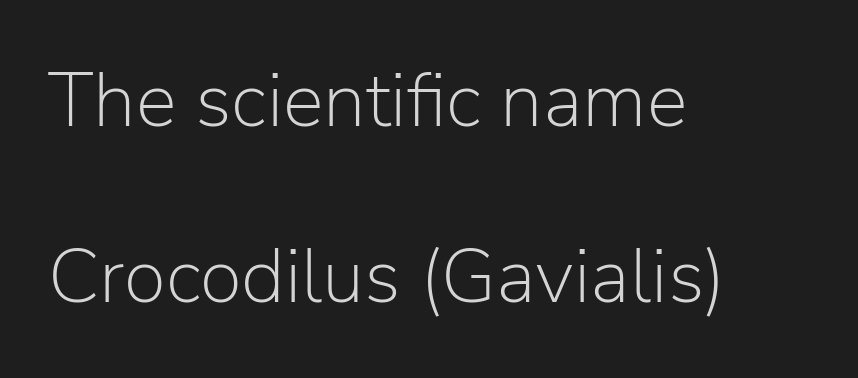
The typeface has the unassuming heft of standard copy or less. Varying glyph widths throughout — classic text-font behaviour. Just letters on the line, the space beneath them empty. Where is the straight margin? On the left.
